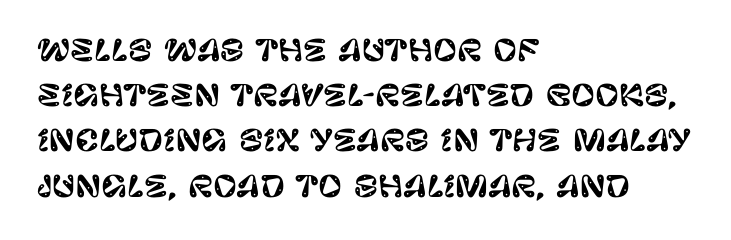
{"serif": "no", "width": "normal", "stroke_contrast": "low", "x_height": "large", "monospaced": "no", "underline": "no", "align": "left", "line_spacing": "normal", "line_spacing_ratio": 1.56, "letter_spacing": "normal", "letter_spacing_em": 0.0, "glyph_px": 29}
